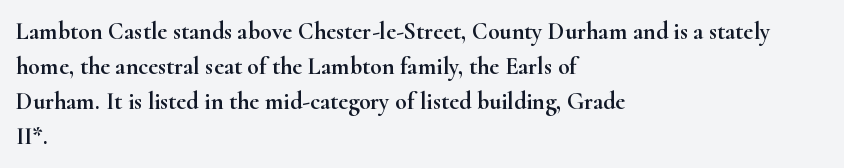
Q: Is the text italic (slanted)? A: No, it is upright.
Q: Is the text underlined? A: No.
Q: How is the paragraph aligned? A: Left-aligned.
Q: Is the spacing between letters normal or unusually wide? A: Normal.
Q: Is the spacing between lines tight, normal or loose? A: Normal.
